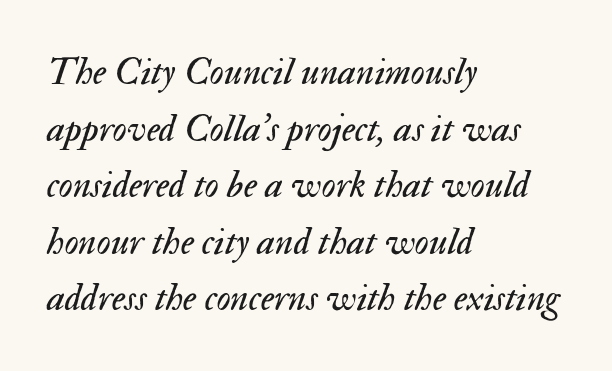
Q: Is the text bold? A: No.
Q: Is the text italic (slanted)? A: Yes, it leans right by about 17 degrees.
Q: Is the text underlined? A: No.
Q: How is the paragraph aligned? A: Left-aligned.
Q: Is the spacing between letters normal or unusually wide? A: Normal.
Q: Is the spacing between lines tight, normal or loose? A: Normal.
Q: Width (condensed, normal, or wide)? A: Normal.
Q: Stroke contrast? A: Medium.
Q: x-height? A: Small.
Q: Monospaced? A: No.
